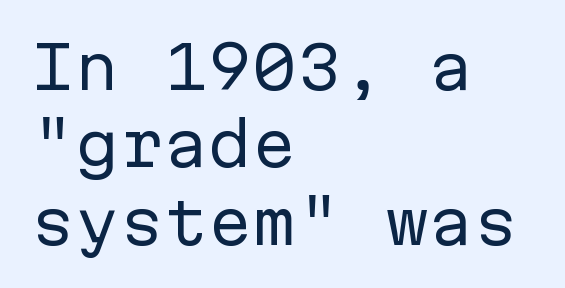
The passage shown has conventional tracking throughout. The typeface chosen for these lines omits serifs. Unlike italic type, these characters show no tilt at all. Descenders hang freely into open space. Do the characters align in a grid? Yes, the font is monospaced.
